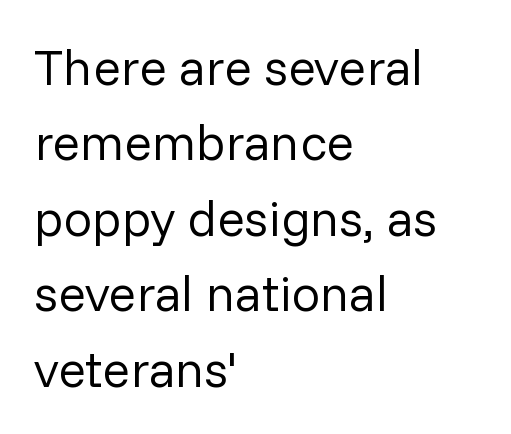
Q: Is the text bold? A: No.
Q: Is the text italic (slanted)? A: No, it is upright.
Q: Is the typeface a serif or a sans-serif typeface? A: Sans-serif.
Q: Is the text underlined? A: No.
Q: How is the paragraph aligned? A: Left-aligned.
Q: Is the spacing between letters normal or unusually wide? A: Normal.
Q: Is the spacing between lines tight, normal or loose? A: Normal.
Q: Width (condensed, normal, or wide)? A: Normal.
Q: Stroke contrast? A: Low.
Q: x-height? A: Medium.
Q: Monospaced? A: No.
